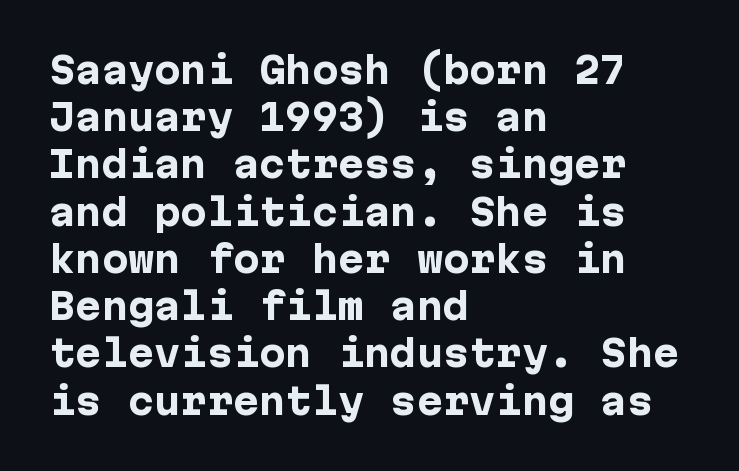
Q: Is the text bold? A: Yes.
Q: Is the text italic (slanted)? A: No, it is upright.
Q: Is the typeface a serif or a sans-serif typeface? A: Sans-serif.
Q: Is the text underlined? A: No.
Q: How is the paragraph aligned? A: Left-aligned.
Q: Is the spacing between letters normal or unusually wide? A: Normal.
Q: Is the spacing between lines tight, normal or loose? A: Normal.
Q: Width (condensed, normal, or wide)? A: Normal.
Q: Stroke contrast? A: Low.
Q: x-height? A: Medium.
